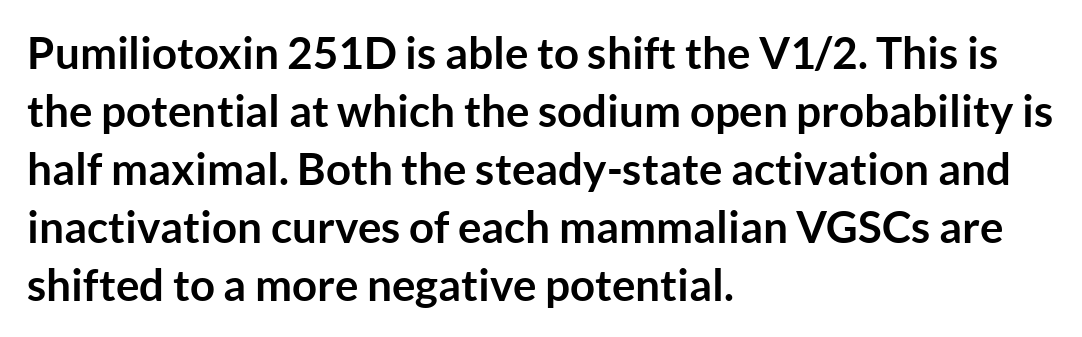
Q: Is the text bold? A: Yes.
Q: Is the text italic (slanted)? A: No, it is upright.
Q: Is the typeface a serif or a sans-serif typeface? A: Sans-serif.
Q: Is the text underlined? A: No.
Q: How is the paragraph aligned? A: Left-aligned.
Q: Is the spacing between letters normal or unusually wide? A: Normal.
Q: Is the spacing between lines tight, normal or loose? A: Normal.
Q: Width (condensed, normal, or wide)? A: Normal.
Q: Stroke contrast? A: Low.
Q: x-height? A: Medium.
Q: Monospaced? A: No.
